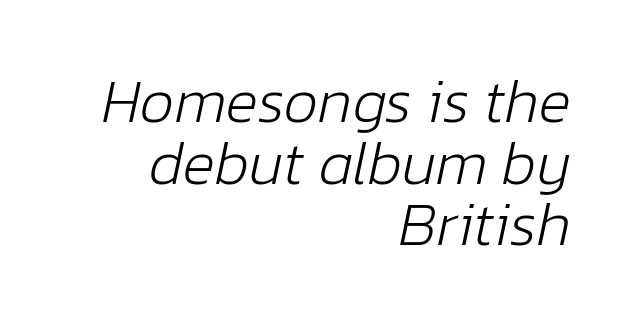
{"italic": "yes", "lean": "right", "slant_degrees": 12, "bold": "no", "weight": "light", "width": "normal", "stroke_contrast": "low", "x_height": "medium", "monospaced": "no", "underline": "no", "align": "right", "line_spacing": "tight", "line_spacing_ratio": 1.01, "letter_spacing": "normal", "letter_spacing_em": 0.0, "glyph_px": 61}
